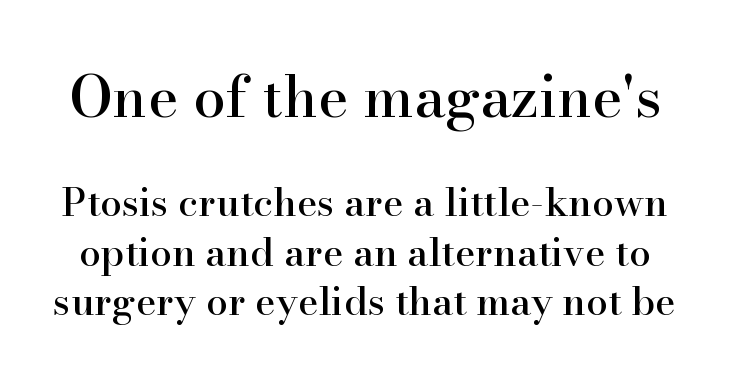
Q: Is the text italic (slanted)? A: No, it is upright.
Q: Is the typeface a serif or a sans-serif typeface? A: Serif.
Q: Is the text underlined? A: No.
Q: Is the spacing between letters normal or unusually wide? A: Normal.
Q: Is the spacing between lines tight, normal or loose? A: Normal.
Q: Which block of text is set in a larger size, the first (top) or the second (bottom)? A: The first (top) one.
Q: Width (condensed, normal, or wide)? A: Normal.
Q: Stroke contrast? A: High.
Q: x-height? A: Small.
Q: Monospaced? A: No.
